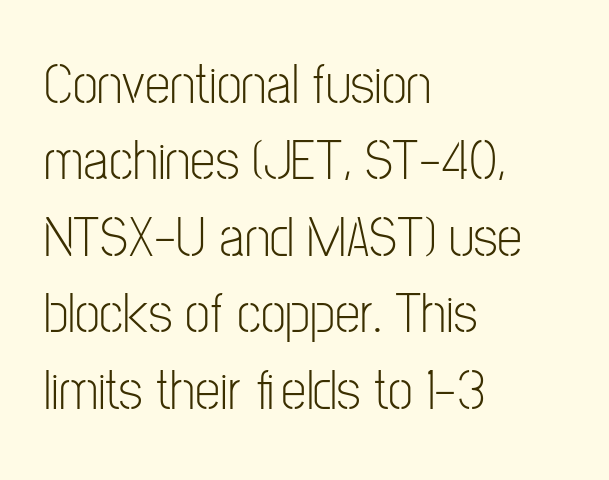
No word sits above an underline. Nope, not italic — everything's standing straight. This sample has the flowing, uneven cadence of proportional lettering. This sample keeps an unexceptional amount of space between lines. Does the type have serifs? No, each stem ends abruptly. A typesetter would call this zero additional tracking.
